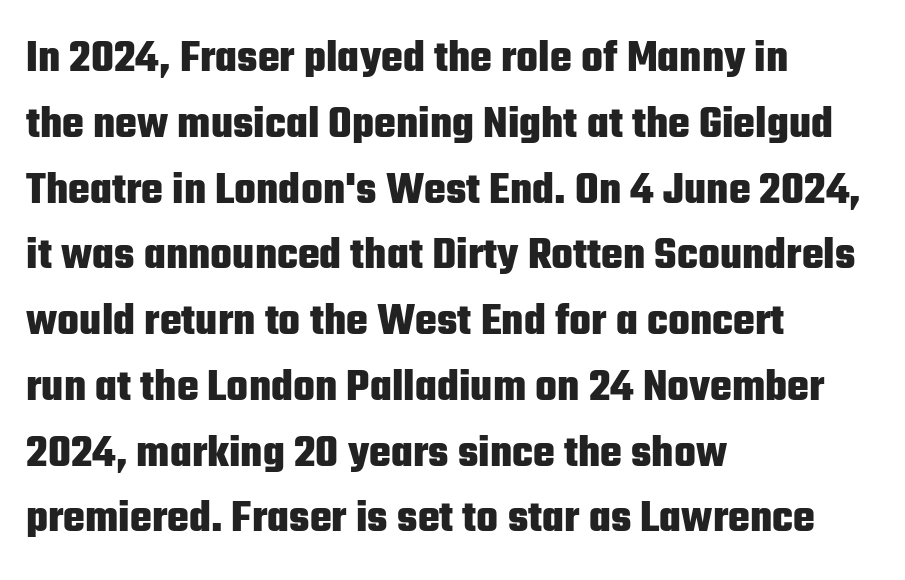
Q: Is the text bold? A: Yes.
Q: Is the text italic (slanted)? A: No, it is upright.
Q: Is the typeface a serif or a sans-serif typeface? A: Sans-serif.
Q: Is the text underlined? A: No.
Q: How is the paragraph aligned? A: Left-aligned.
Q: Is the spacing between letters normal or unusually wide? A: Normal.
Q: Is the spacing between lines tight, normal or loose? A: Normal.
Q: Width (condensed, normal, or wide)? A: Condensed.
Q: Stroke contrast? A: Low.
Q: x-height? A: Medium.
Q: Monospaced? A: No.
